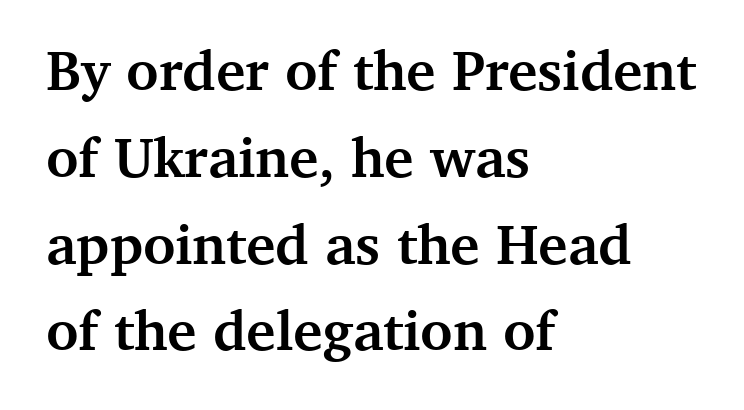
The image shows 56 px semibold serif type, upright; set left-aligned, normal line spacing (1.55x), normal letter spacing, not underlined; medium stroke contrast and a medium x-height.
